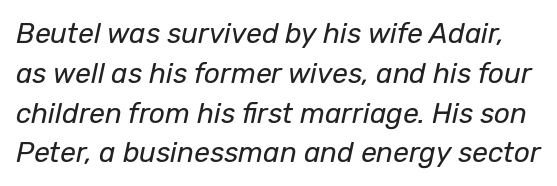
Q: Is the text bold? A: No.
Q: Is the text italic (slanted)? A: Yes, it leans right by about 12 degrees.
Q: Is the text underlined? A: No.
Q: Is the spacing between letters normal or unusually wide? A: Normal.
Q: Is the spacing between lines tight, normal or loose? A: Normal.
Q: Width (condensed, normal, or wide)? A: Normal.
Q: Stroke contrast? A: Low.
Q: x-height? A: Medium.
Q: Monospaced? A: No.
